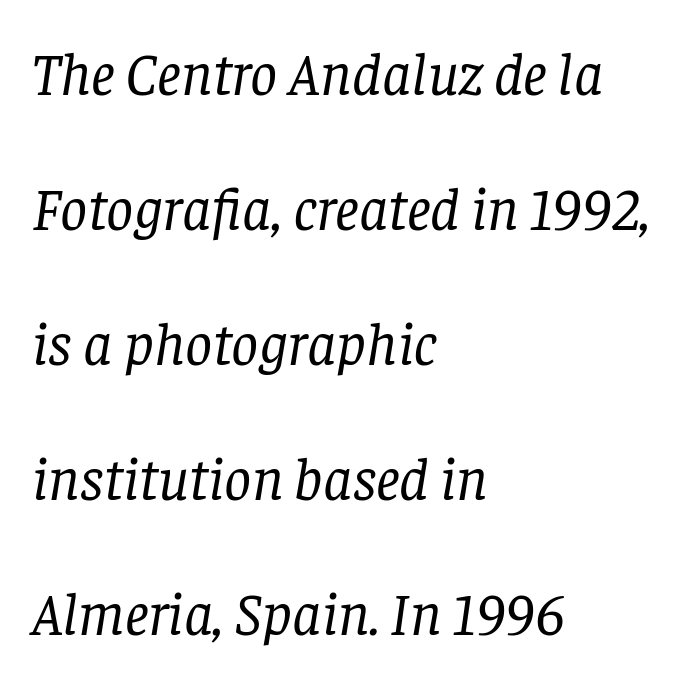
Q: Is the text bold? A: No.
Q: Is the text italic (slanted)? A: Yes, it leans right by about 8 degrees.
Q: Is the typeface a serif or a sans-serif typeface? A: Serif.
Q: Is the text underlined? A: No.
Q: How is the paragraph aligned? A: Left-aligned.
Q: Is the spacing between letters normal or unusually wide? A: Normal.
Q: Is the spacing between lines tight, normal or loose? A: Loose.
Q: Width (condensed, normal, or wide)? A: Normal.
Q: Stroke contrast? A: Low.
Q: x-height? A: Large.
Q: Monospaced? A: No.
